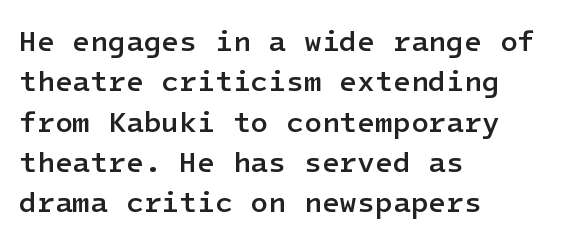
The image shows 29 px semibold sans-serif type, upright; set left-aligned, normal line spacing (1.39x), normal letter spacing, not underlined; low stroke contrast and a medium x-height.
